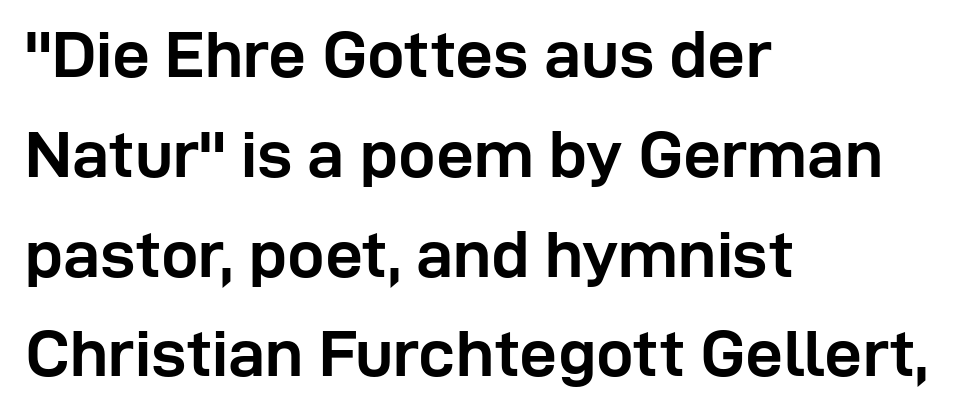
A normal amount of white space separates one row of letters from the next. Here the designer chose a conventional face with non-uniform glyph widths. The glyphs have the mass of a bold cut. Grotesque or geometric, the face here clearly has no serifs. Beneath every word, the page is bare. The face used here is rendered with its standard letterfit.
